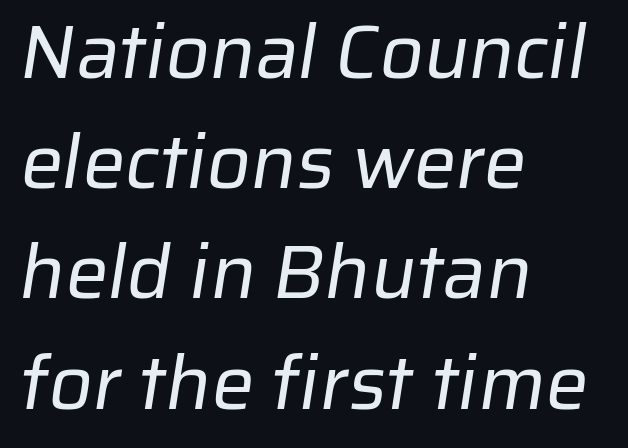
Q: Is the text bold? A: No.
Q: Is the typeface a serif or a sans-serif typeface? A: Sans-serif.
Q: Is the text underlined? A: No.
Q: How is the paragraph aligned? A: Left-aligned.
Q: Is the spacing between letters normal or unusually wide? A: Normal.
Q: Is the spacing between lines tight, normal or loose? A: Normal.
Q: Width (condensed, normal, or wide)? A: Normal.
Q: Stroke contrast? A: Low.
Q: x-height? A: Medium.
Q: Monospaced? A: No.
